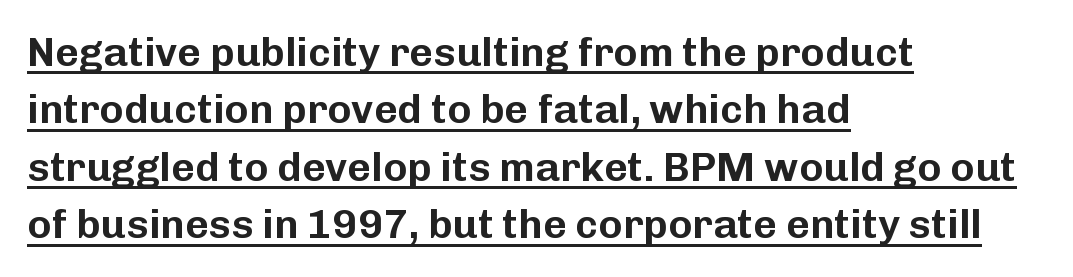
The image shows 41 px sans-serif type, upright; set left-aligned, normal line spacing (1.4x), normal letter spacing, underlined; low stroke contrast and a medium x-height.
